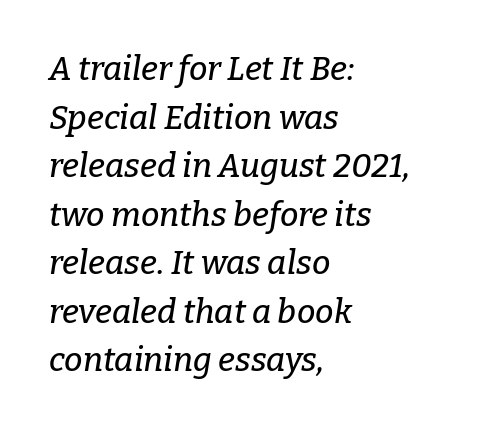
{"serif": "yes", "italic": "yes", "lean": "right", "slant_degrees": 9, "width": "normal", "stroke_contrast": "low", "x_height": "medium", "monospaced": "no", "underline": "no", "align": "left", "line_spacing": "normal", "line_spacing_ratio": 1.47, "letter_spacing": "normal", "letter_spacing_em": 0.0, "glyph_px": 33}
